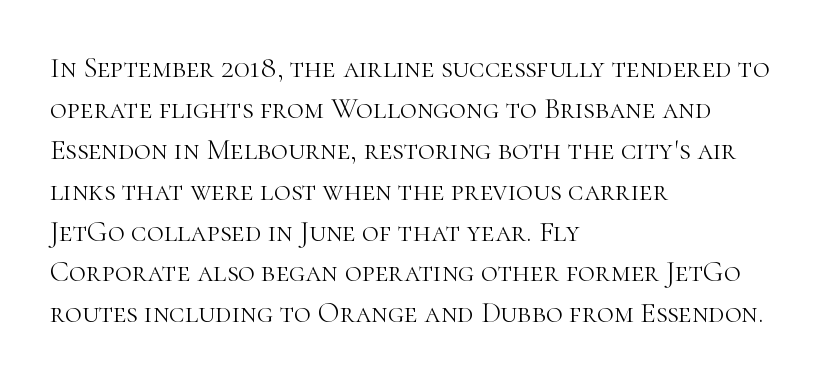
Q: Is the text bold? A: No.
Q: Is the text italic (slanted)? A: No, it is upright.
Q: Is the typeface a serif or a sans-serif typeface? A: Serif.
Q: Is the text underlined? A: No.
Q: How is the paragraph aligned? A: Left-aligned.
Q: Is the spacing between letters normal or unusually wide? A: Normal.
Q: Is the spacing between lines tight, normal or loose? A: Normal.
Q: Width (condensed, normal, or wide)? A: Normal.
Q: Stroke contrast? A: High.
Q: x-height? A: Medium.
Q: Monospaced? A: No.
